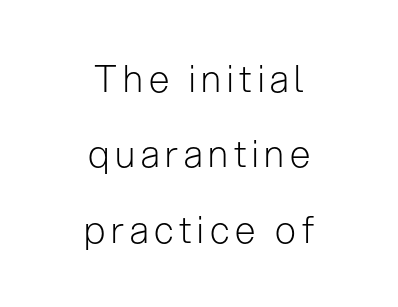
Q: Is the text bold? A: No.
Q: Is the text italic (slanted)? A: No, it is upright.
Q: Is the typeface a serif or a sans-serif typeface? A: Sans-serif.
Q: Is the text underlined? A: No.
Q: How is the paragraph aligned? A: Centered.
Q: Is the spacing between lines tight, normal or loose? A: Loose.
Q: Width (condensed, normal, or wide)? A: Normal.
Q: Stroke contrast? A: Low.
Q: x-height? A: Medium.
Q: Monospaced? A: No.
